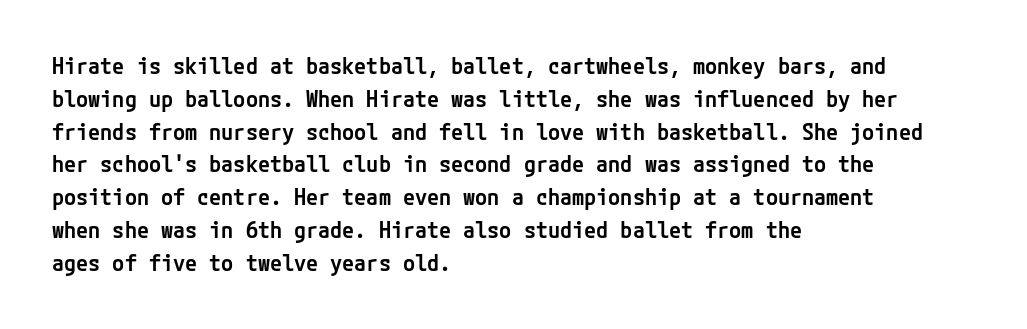
{"italic": "no", "bold": "semi", "underline": "no", "align": "left", "line_spacing": "normal", "line_spacing_ratio": 1.49, "letter_spacing": "normal", "letter_spacing_em": 0.0, "glyph_px": 22}
